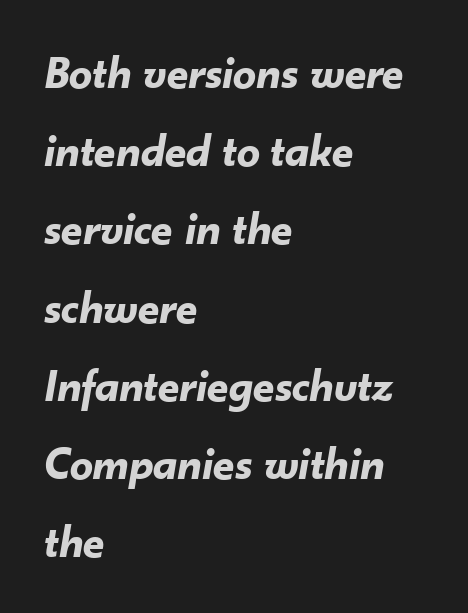
The image shows 46 px bold type, italic (leaning right); set left-aligned, normal line spacing (1.7x), normal letter spacing, not underlined; low stroke contrast and a small x-height.
